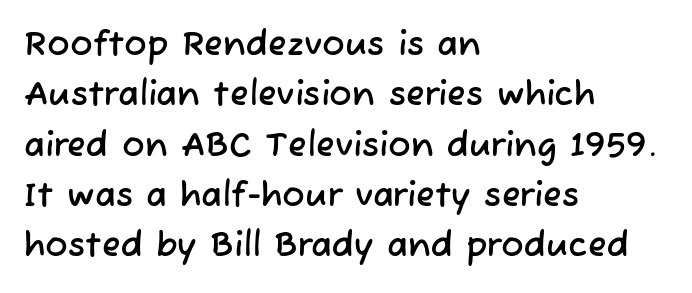
Reading down the column, the eye jumps a familiar distance to each next line. In terms of letterform style, serifs are entirely absent. The gaps between neighbouring characters are ordinary and unremarkable. Do the characters align in a grid? No, the font is proportional.
